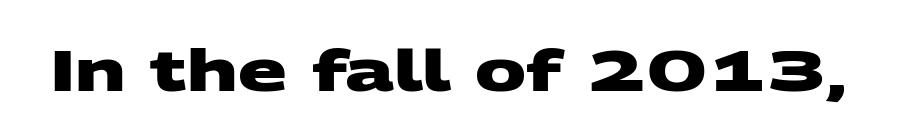
{"serif": "no", "bold": "yes", "weight": "heavy", "width": "wide", "stroke_contrast": "medium", "x_height": "large", "monospaced": "no", "underline": "no", "letter_spacing": "normal", "letter_spacing_em": 0.0, "glyph_px": 57}
